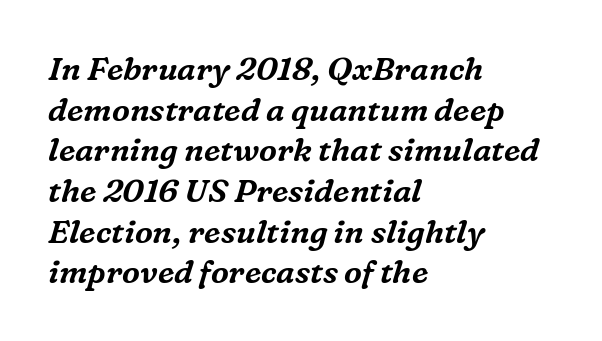
{"serif": "yes", "italic": "yes", "lean": "right", "slant_degrees": 16, "width": "normal", "stroke_contrast": "medium", "x_height": "medium", "monospaced": "no", "underline": "no", "align": "left", "line_spacing": "normal", "line_spacing_ratio": 1.27, "letter_spacing": "normal", "letter_spacing_em": 0.0, "glyph_px": 32}
